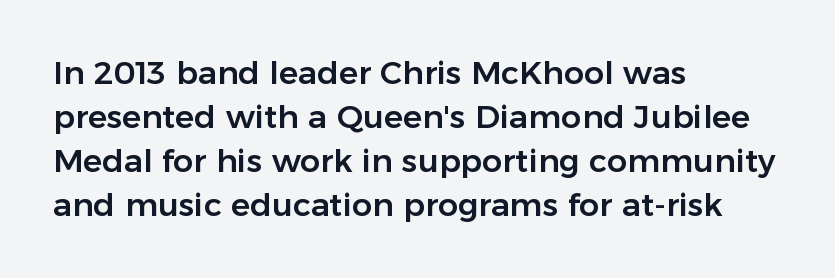
Q: Is the text italic (slanted)? A: No, it is upright.
Q: Is the typeface a serif or a sans-serif typeface? A: Sans-serif.
Q: Is the text underlined? A: No.
Q: How is the paragraph aligned? A: Left-aligned.
Q: Is the spacing between letters normal or unusually wide? A: Normal.
Q: Is the spacing between lines tight, normal or loose? A: Normal.
Q: Width (condensed, normal, or wide)? A: Normal.
Q: Stroke contrast? A: Low.
Q: x-height? A: Medium.
Q: Monospaced? A: No.
